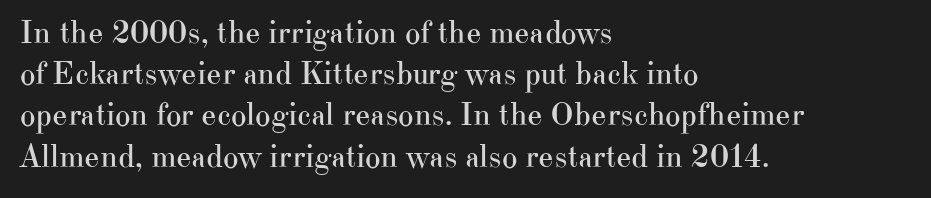
The image shows 33 px regular-weight serif type, upright; set left-aligned, normal line spacing (1.25x), normal letter spacing, not underlined; high stroke contrast and a small x-height.
